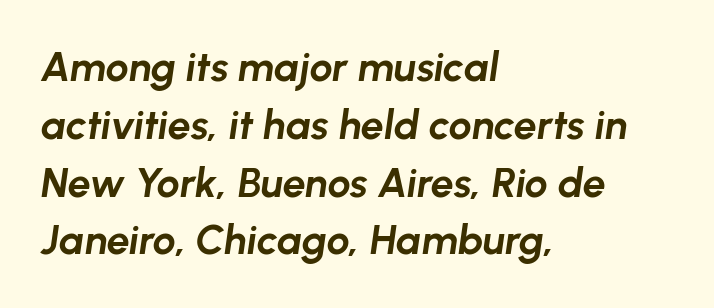
The image shows 41 px bold type, italic (leaning right); set left-aligned, normal line spacing (1.41x), normal letter spacing, not underlined; low stroke contrast and a medium x-height.
